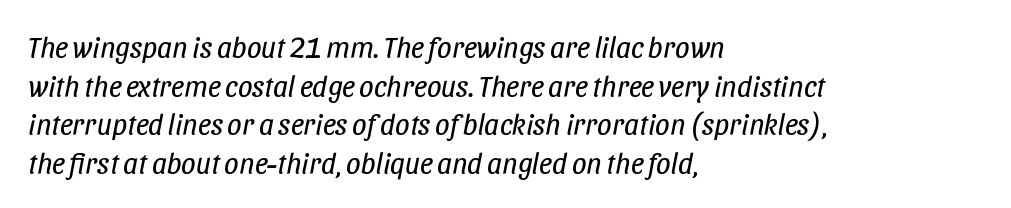
Is the type heavy? It reads as light-to-regular instead. The text carries the slant typical of an italic or oblique font. A bare baseline throughout the passage. Words appear dense and cohesive because spacing is normal. Normally led — the rows are evenly, conventionally spaced. The lines are quadded left.
